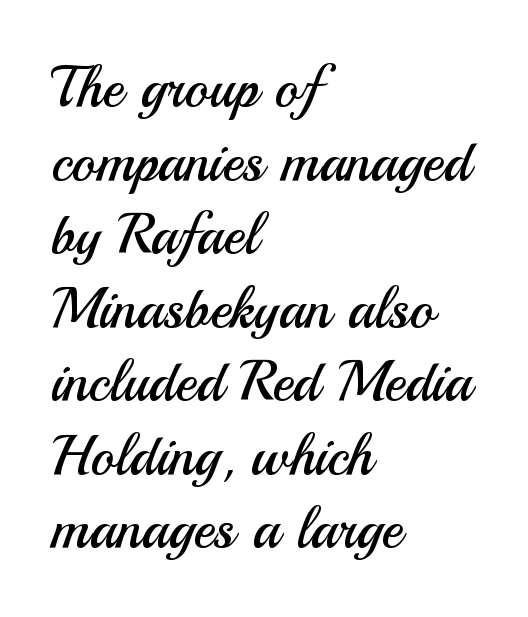
The image shows 57 px regular-weight sans-serif type; set left-aligned, normal line spacing (1.29x), normal letter spacing, not underlined; medium stroke contrast and a small x-height.
